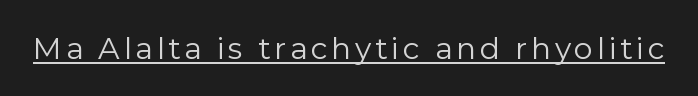
The image shows 30 px regular-weight sans-serif type, upright; set underlined; low stroke contrast and a medium x-height.
